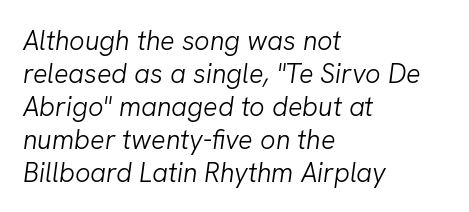
{"italic": "yes", "lean": "right", "slant_degrees": 8, "bold": "no", "underline": "no", "align": "left", "line_spacing_ratio": 1.22, "letter_spacing": "normal", "letter_spacing_em": 0.0, "glyph_px": 27}
